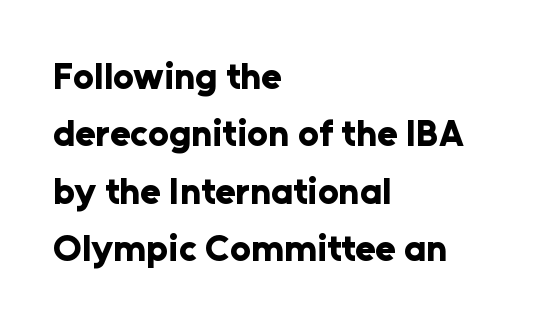
{"serif": "no", "italic": "no", "bold": "yes", "weight": "bold", "width": "normal", "stroke_contrast": "low", "x_height": "medium", "monospaced": "no", "underline": "no", "align": "left", "line_spacing": "normal", "line_spacing_ratio": 1.55, "letter_spacing": "normal", "letter_spacing_em": 0.0, "glyph_px": 37}
